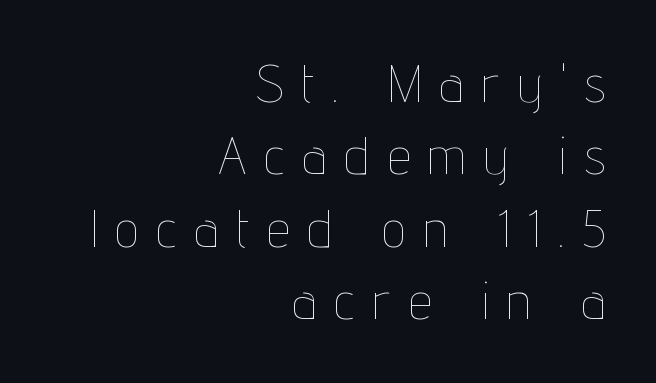
The image shows 52 px thin, condensed type, upright; set right-aligned, normal line spacing (1.39x), unusually wide letter spacing (+0.36 em), not underlined; low stroke contrast and a medium x-height.
